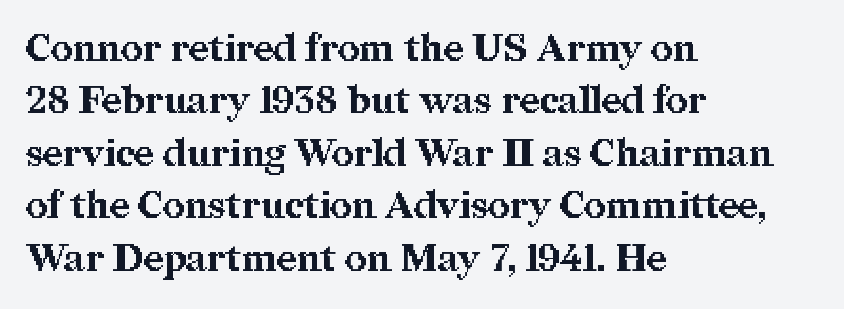
{"serif": "yes", "italic": "no", "bold": "yes", "weight": "bold", "width": "normal", "stroke_contrast": "medium", "x_height": "medium", "monospaced": "no", "underline": "no", "align": "left", "line_spacing": "normal", "line_spacing_ratio": 1.38, "letter_spacing": "normal", "letter_spacing_em": 0.0, "glyph_px": 38}
